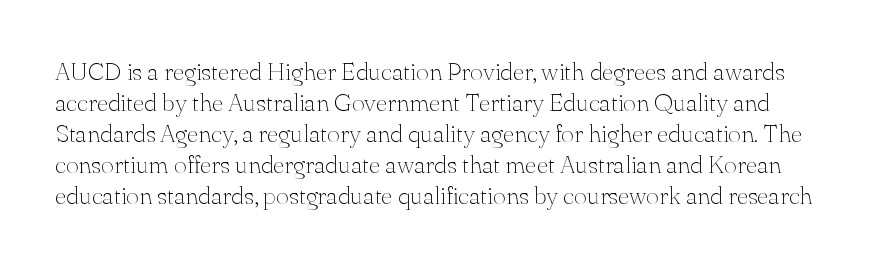
Q: Is the text bold? A: No.
Q: Is the text italic (slanted)? A: No, it is upright.
Q: Is the text underlined? A: No.
Q: Is the spacing between letters normal or unusually wide? A: Normal.
